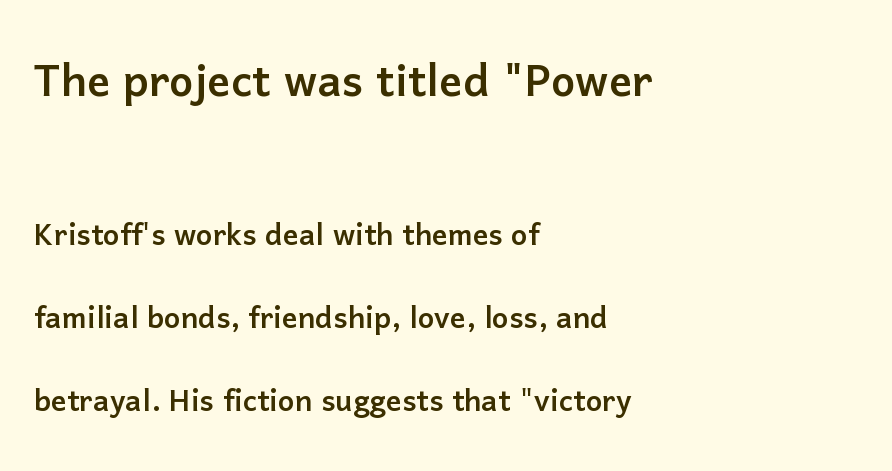
Q: Is the text italic (slanted)? A: No, it is upright.
Q: Is the typeface a serif or a sans-serif typeface? A: Sans-serif.
Q: Is the text underlined? A: No.
Q: How is the paragraph aligned? A: Left-aligned.
Q: Is the spacing between letters normal or unusually wide? A: Normal.
Q: Is the spacing between lines tight, normal or loose? A: Loose.
Q: Which block of text is set in a larger size, the first (top) or the second (bottom)? A: The first (top) one.
Q: Width (condensed, normal, or wide)? A: Normal.
Q: Stroke contrast? A: Low.
Q: x-height? A: Medium.
Q: Monospaced? A: No.
